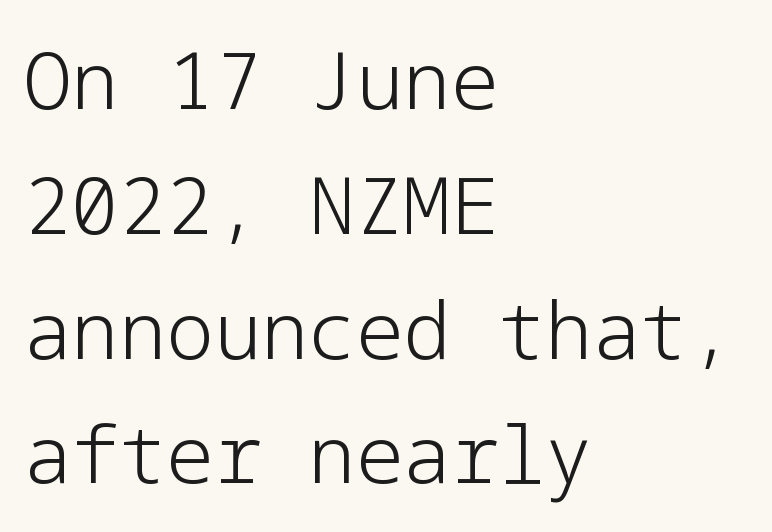
Q: Is the text bold? A: No.
Q: Is the text italic (slanted)? A: No, it is upright.
Q: Is the typeface a serif or a sans-serif typeface? A: Sans-serif.
Q: Is the text underlined? A: No.
Q: How is the paragraph aligned? A: Left-aligned.
Q: Is the spacing between letters normal or unusually wide? A: Normal.
Q: Is the spacing between lines tight, normal or loose? A: Normal.
Q: Width (condensed, normal, or wide)? A: Normal.
Q: Stroke contrast? A: Low.
Q: x-height? A: Medium.
